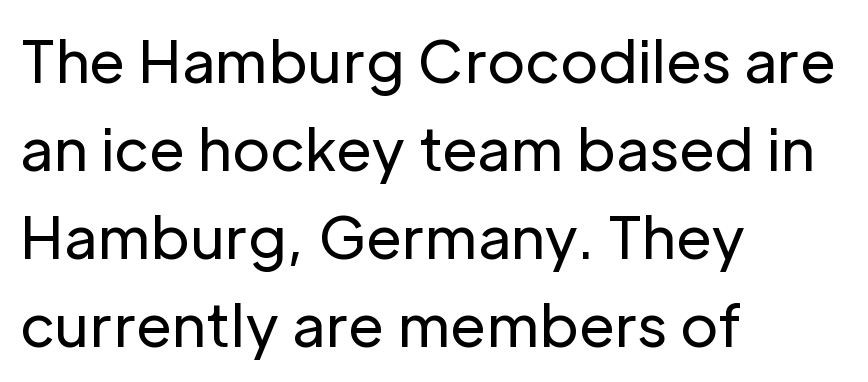
{"serif": "no", "italic": "no", "bold": "no", "weight": "regular", "width": "normal", "stroke_contrast": "low", "x_height": "medium", "monospaced": "no", "underline": "no", "align": "left", "line_spacing": "normal", "line_spacing_ratio": 1.52, "letter_spacing": "normal", "letter_spacing_em": 0.0, "glyph_px": 58}
